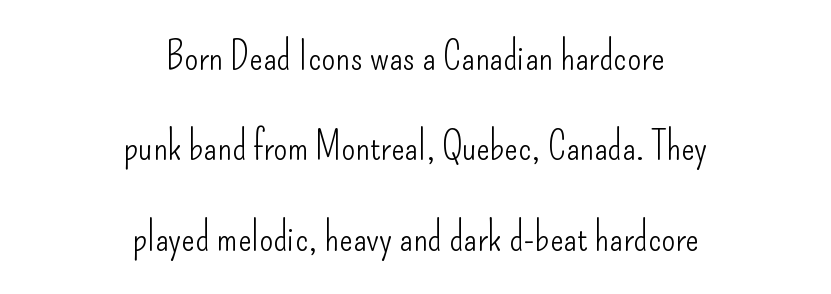
The image shows 40 px light, condensed sans-serif type, upright; set centered, loose line spacing (2.26x), normal letter spacing, not underlined; low stroke contrast and a small x-height.
